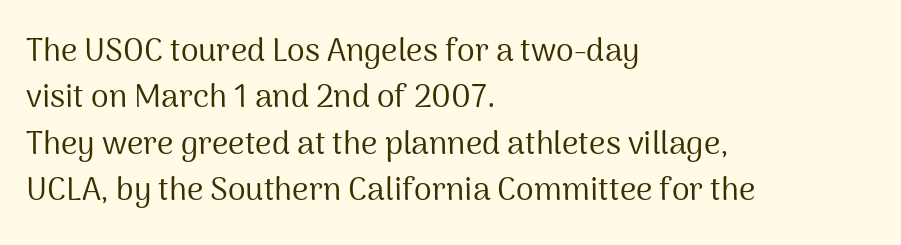
Q: Is the text bold? A: No.
Q: Is the text italic (slanted)? A: No, it is upright.
Q: Is the typeface a serif or a sans-serif typeface? A: Sans-serif.
Q: Is the text underlined? A: No.
Q: How is the paragraph aligned? A: Left-aligned.
Q: Is the spacing between letters normal or unusually wide? A: Normal.
Q: Is the spacing between lines tight, normal or loose? A: Normal.
Q: Width (condensed, normal, or wide)? A: Normal.
Q: Stroke contrast? A: Medium.
Q: x-height? A: Medium.
Q: Monospaced? A: No.
